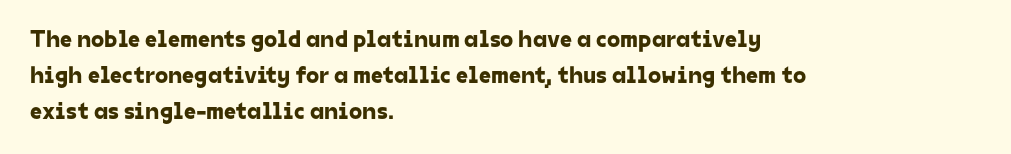
The image shows 24 px text type; set left-aligned, normal line spacing (1.5x), normal letter spacing, not underlined.
